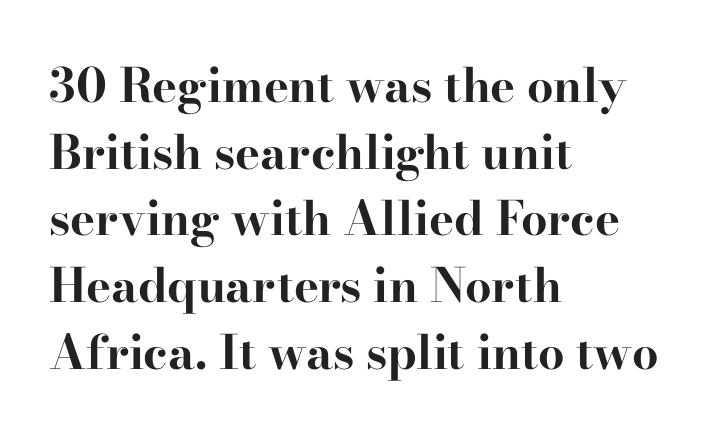
The image shows 47 px bold, wide serif type, upright; set left-aligned, normal line spacing (1.42x), normal letter spacing, not underlined; high stroke contrast and a small x-height.
